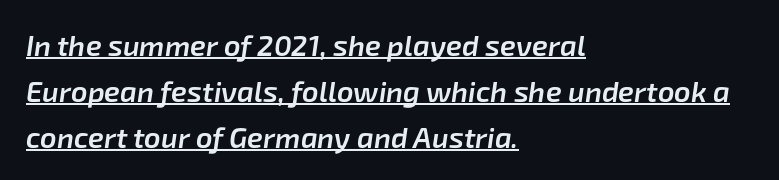
Left-aligned paragraph, ragged on the right. Slant detected: the letters are inclined. Notice the strokes are somewhat thickened but not fully heavy: this is a semibold. Rows of type keep a routine distance in the vertical direction.
